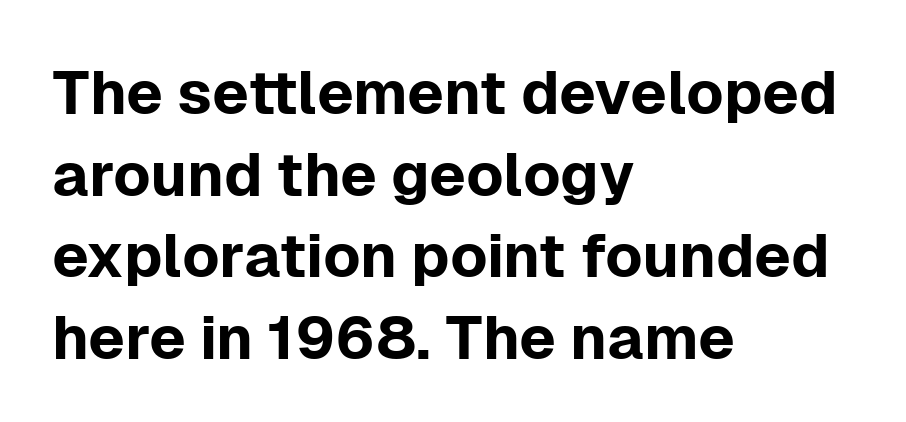
Q: Is the text italic (slanted)? A: No, it is upright.
Q: Is the typeface a serif or a sans-serif typeface? A: Sans-serif.
Q: Is the text underlined? A: No.
Q: How is the paragraph aligned? A: Left-aligned.
Q: Is the spacing between letters normal or unusually wide? A: Normal.
Q: Is the spacing between lines tight, normal or loose? A: Normal.
Q: Width (condensed, normal, or wide)? A: Normal.
Q: Stroke contrast? A: Low.
Q: x-height? A: Medium.
Q: Monospaced? A: No.
